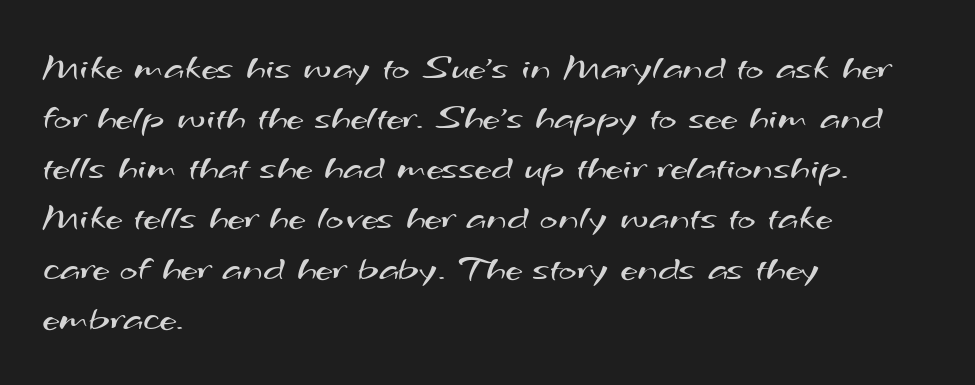
Q: Is the text bold? A: No.
Q: Is the typeface a serif or a sans-serif typeface? A: Sans-serif.
Q: Is the text underlined? A: No.
Q: How is the paragraph aligned? A: Left-aligned.
Q: Is the spacing between letters normal or unusually wide? A: Normal.
Q: Is the spacing between lines tight, normal or loose? A: Normal.
Q: Width (condensed, normal, or wide)? A: Wide.
Q: Stroke contrast? A: Medium.
Q: x-height? A: Small.
Q: Monospaced? A: No.
